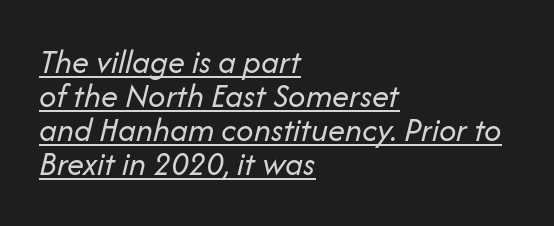
Q: Is the text bold? A: No.
Q: Is the text italic (slanted)? A: Yes, it leans right by about 14 degrees.
Q: Is the text underlined? A: Yes.
Q: How is the paragraph aligned? A: Left-aligned.
Q: Is the spacing between letters normal or unusually wide? A: Normal.
Q: Is the spacing between lines tight, normal or loose? A: Tight.
Q: Width (condensed, normal, or wide)? A: Normal.
Q: Stroke contrast? A: Low.
Q: x-height? A: Medium.
Q: Monospaced? A: No.
